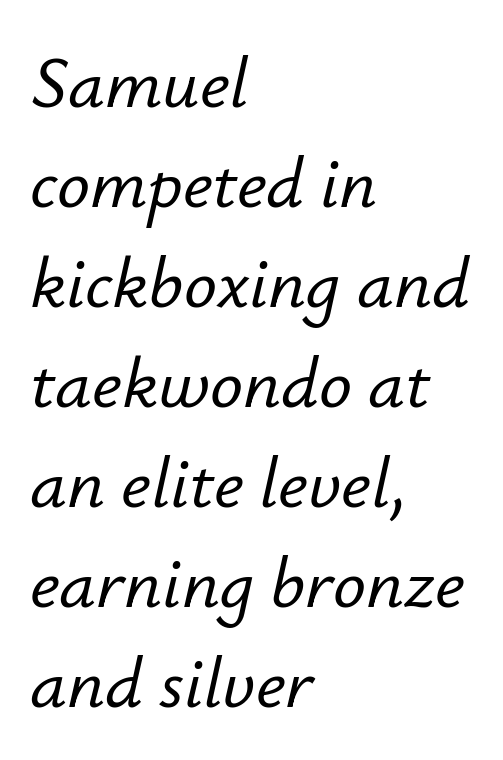
{"italic": "yes", "lean": "right", "slant_degrees": 12, "width": "normal", "stroke_contrast": "low", "x_height": "small", "monospaced": "no", "underline": "no", "align": "left", "line_spacing": "normal", "line_spacing_ratio": 1.37, "letter_spacing": "normal", "letter_spacing_em": 0.0, "glyph_px": 73}
